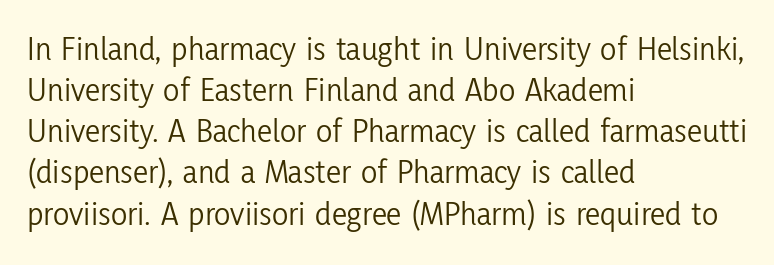
Q: Is the text bold? A: No.
Q: Is the text italic (slanted)? A: No, it is upright.
Q: Is the typeface a serif or a sans-serif typeface? A: Sans-serif.
Q: Is the text underlined? A: No.
Q: How is the paragraph aligned? A: Left-aligned.
Q: Is the spacing between letters normal or unusually wide? A: Normal.
Q: Width (condensed, normal, or wide)? A: Condensed.
Q: Stroke contrast? A: Low.
Q: x-height? A: Medium.
Q: Monospaced? A: No.
